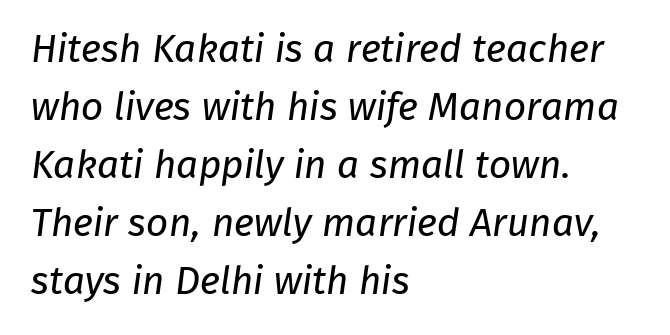
{"serif": "no", "bold": "no", "weight": "regular", "width": "normal", "stroke_contrast": "low", "x_height": "medium", "monospaced": "no", "underline": "no", "align": "left", "line_spacing": "normal", "line_spacing_ratio": 1.49, "letter_spacing": "normal", "letter_spacing_em": 0.0, "glyph_px": 39}
